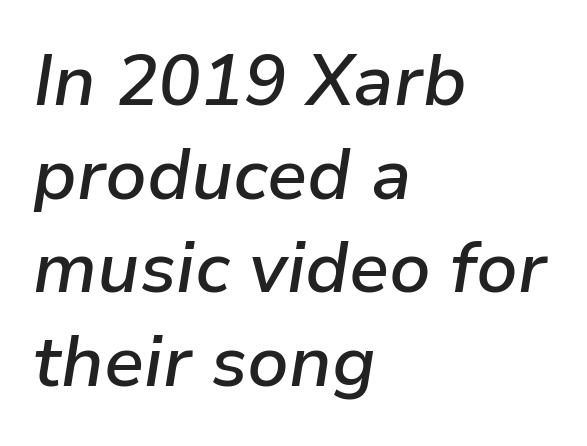
Q: Is the text bold? A: Semi-bold.
Q: Is the text italic (slanted)? A: Yes, it leans right by about 9 degrees.
Q: Is the text underlined? A: No.
Q: How is the paragraph aligned? A: Left-aligned.
Q: Is the spacing between letters normal or unusually wide? A: Normal.
Q: Is the spacing between lines tight, normal or loose? A: Normal.
Q: Width (condensed, normal, or wide)? A: Normal.
Q: Stroke contrast? A: Low.
Q: x-height? A: Medium.
Q: Monospaced? A: No.
